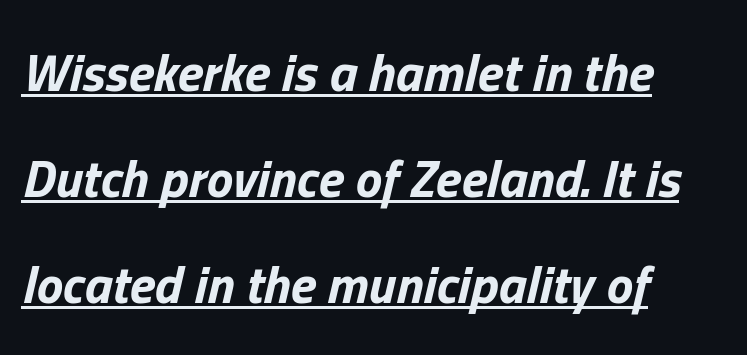
The image shows 53 px bold type, italic (leaning right); set left-aligned, loose line spacing (2.0x), normal letter spacing, underlined; low stroke contrast and a medium x-height.
